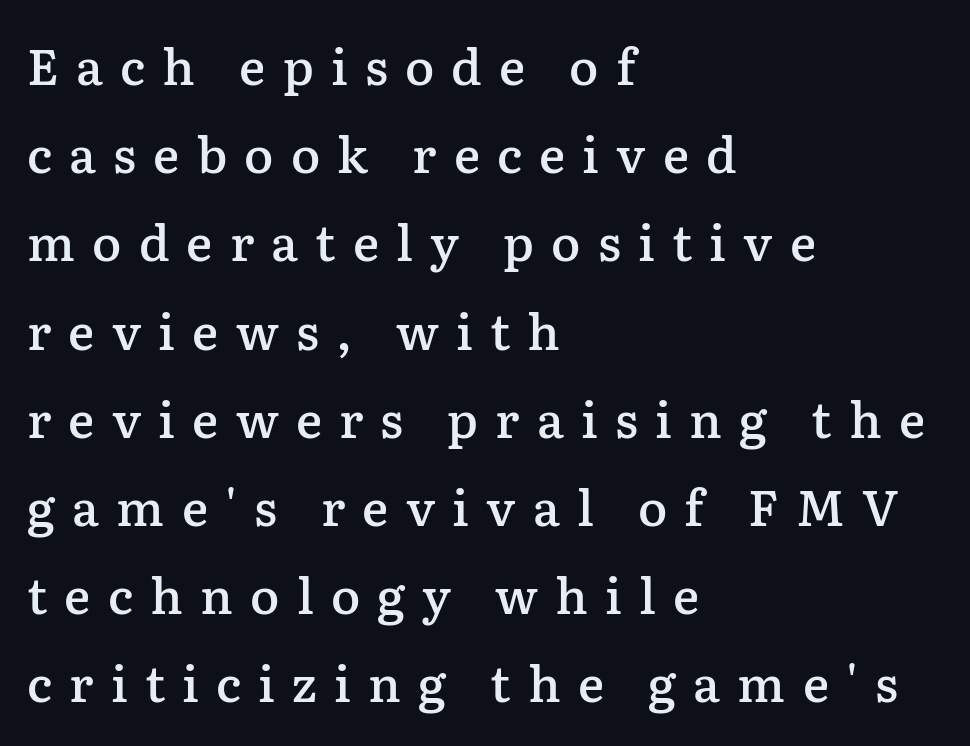
The lines in this sample share a left origin and differ only in where they stop. Looks like regular typesetting: each glyph gets only the width it needs. When letters stand straight like this, we call the style roman or upright. Students, note that the glyphs here are deliberately spaced far apart. The font is running at a semibold setting, under full bold.
